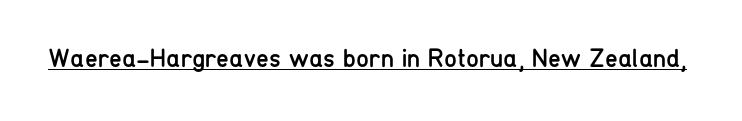
Q: Is the text bold? A: No.
Q: Is the text italic (slanted)? A: No, it is upright.
Q: Is the text underlined? A: Yes.
Q: Is the spacing between letters normal or unusually wide? A: Normal.
